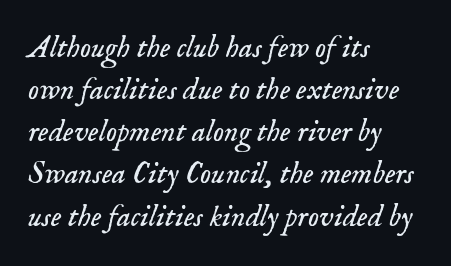
Note the varied advance widths — an 'i' is clearly narrower than an 'm'. Quick note: italic. Vertical spacing — default. A serif font was chosen for this passage. No word sits above an underline. The lines in this sample share a left origin and differ only in where they stop.
